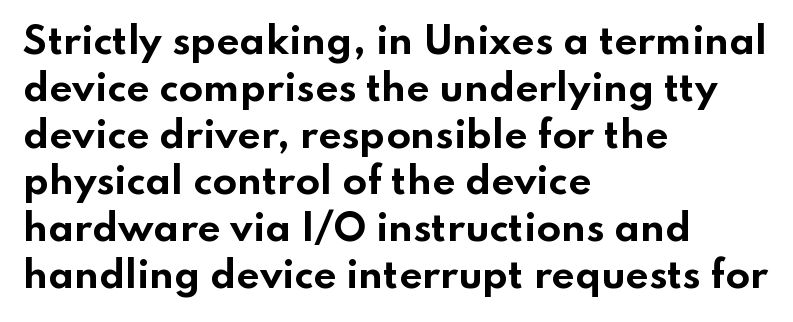
Regarding serifs, this sample does without them. The characters look thick and weighty, a clear bold. Clear beneath every line of the passage. This sample uses an upright cut, with every glyph sitting square on the baseline.
